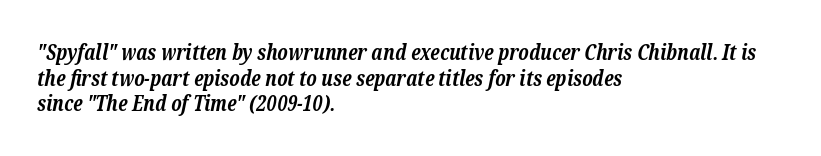
These lines keep a tight, regular rhythm from letter to letter. Just letters on the line, the space beneath them empty. Stroke thickness is high; the sample reads as a true bold. Looking at the ascenders, they clearly lean. Short and long lines alike share a common starting point at left.
